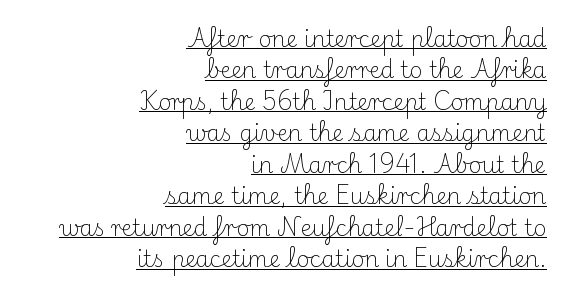
Q: Is the text bold? A: No.
Q: Is the text italic (slanted)? A: No, it is upright.
Q: Is the text underlined? A: Yes.
Q: How is the paragraph aligned? A: Right-aligned.
Q: Is the spacing between letters normal or unusually wide? A: Normal.
Q: Is the spacing between lines tight, normal or loose? A: Normal.
